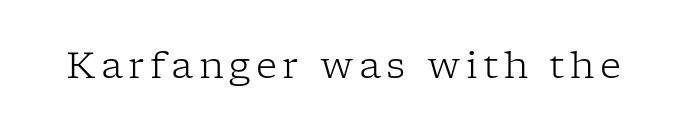
No word sits above an underline. Characters remain perfectly vertical along every line. Stroke thickness stays within the range of a standard reading face or lighter. Note the varied advance widths — an 'i' is clearly narrower than an 'm'. Yep, those are serifs on the letters.
